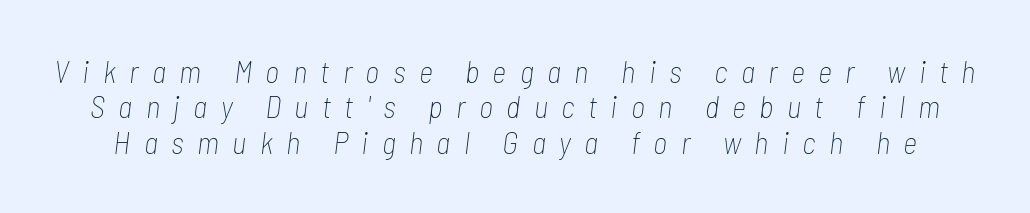
You could not count columns in this text — the font is proportionally spaced. Students, note that the glyphs here are deliberately spaced far apart. The specimen reads as italic at a glance. Vertical stems look standard width or narrower in stroke.
